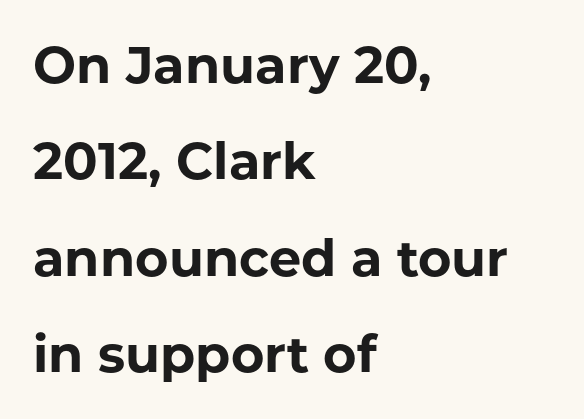
The image shows 51 px bold sans-serif type, upright; set left-aligned, line spacing 1.89x, normal letter spacing, not underlined; low stroke contrast and a medium x-height.
